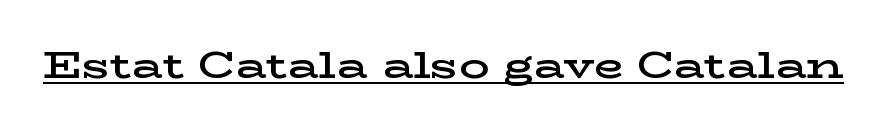
{"serif": "yes", "italic": "no", "bold": "semi", "weight": "semibold", "width": "wide", "stroke_contrast": "low", "x_height": "medium", "monospaced": "no", "underline": "yes", "letter_spacing": "normal", "letter_spacing_em": 0.0, "glyph_px": 38}
